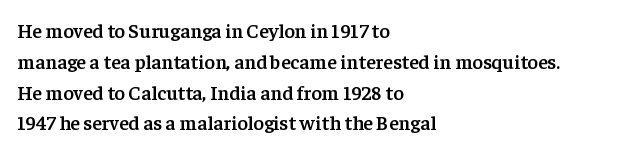
{"italic": "no", "bold": "semi", "underline": "no", "align": "left", "line_spacing": "normal", "line_spacing_ratio": 1.54, "letter_spacing": "normal", "letter_spacing_em": 0.0, "glyph_px": 20}
